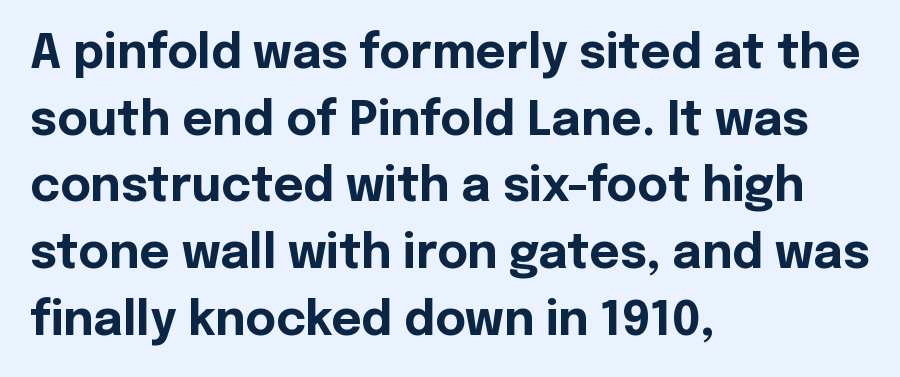
{"serif": "no", "italic": "no", "bold": "yes", "weight": "bold", "width": "normal", "x_height": "medium", "monospaced": "no", "underline": "no", "align": "left", "line_spacing": "normal", "line_spacing_ratio": 1.42, "letter_spacing": "normal", "letter_spacing_em": 0.0, "glyph_px": 47}
